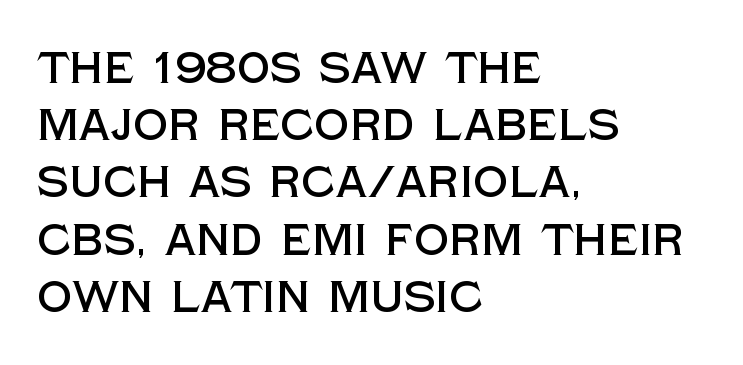
Q: Is the text italic (slanted)? A: No, it is upright.
Q: Is the typeface a serif or a sans-serif typeface? A: Sans-serif.
Q: Is the text underlined? A: No.
Q: How is the paragraph aligned? A: Left-aligned.
Q: Is the spacing between letters normal or unusually wide? A: Normal.
Q: Is the spacing between lines tight, normal or loose? A: Normal.
Q: Width (condensed, normal, or wide)? A: Normal.
Q: x-height? A: Large.
Q: Monospaced? A: No.
